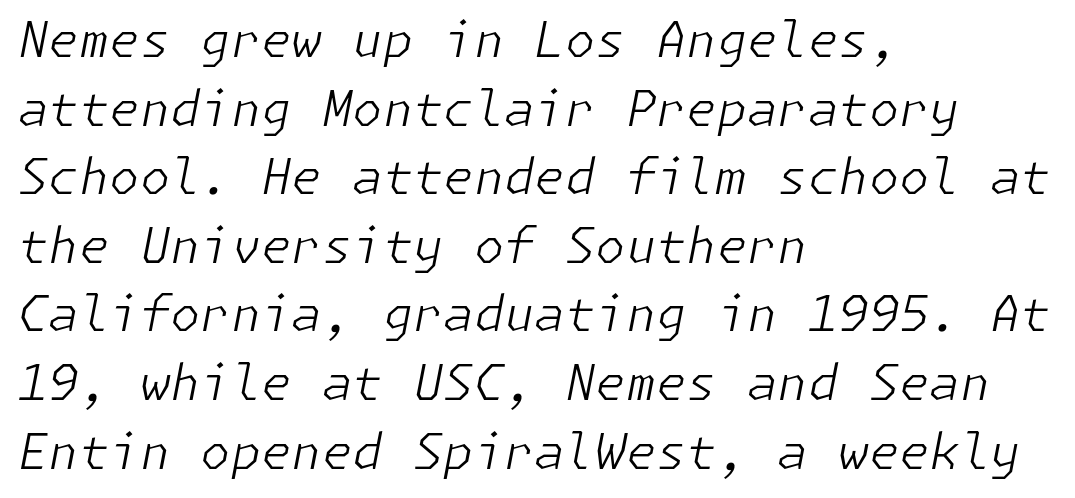
{"italic": "yes", "lean": "right", "slant_degrees": 11, "bold": "no", "weight": "light", "width": "normal", "stroke_contrast": "low", "x_height": "medium", "underline": "no", "align": "left", "line_spacing": "normal", "line_spacing_ratio": 1.4, "letter_spacing": "normal", "letter_spacing_em": 0.0, "glyph_px": 49}
